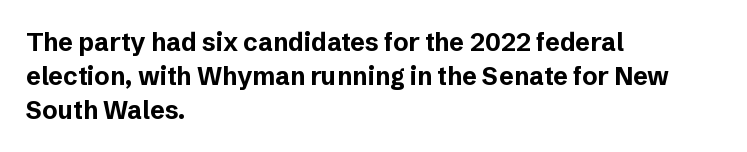
{"italic": "no", "bold": "yes", "underline": "no", "align": "left", "line_spacing": "normal", "line_spacing_ratio": 1.36, "letter_spacing": "normal", "letter_spacing_em": 0.0, "glyph_px": 25}
